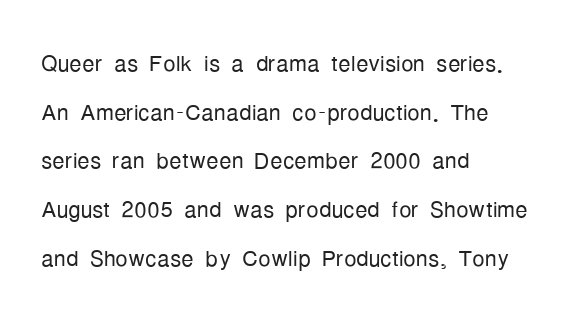
The image shows 31 px light, condensed sans-serif type, upright; set left-aligned, normal line spacing (1.57x), normal letter spacing, not underlined; low stroke contrast and a medium x-height.
